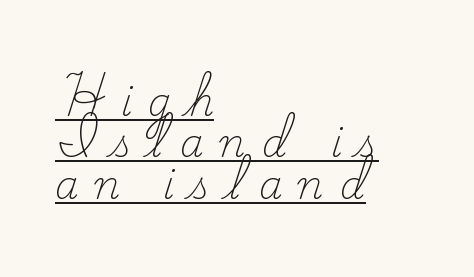
The image shows 38 px light serif type; set left-aligned, tight line spacing (1.09x), unusually wide letter spacing (+0.42 em), underlined; low stroke contrast and a small x-height.
